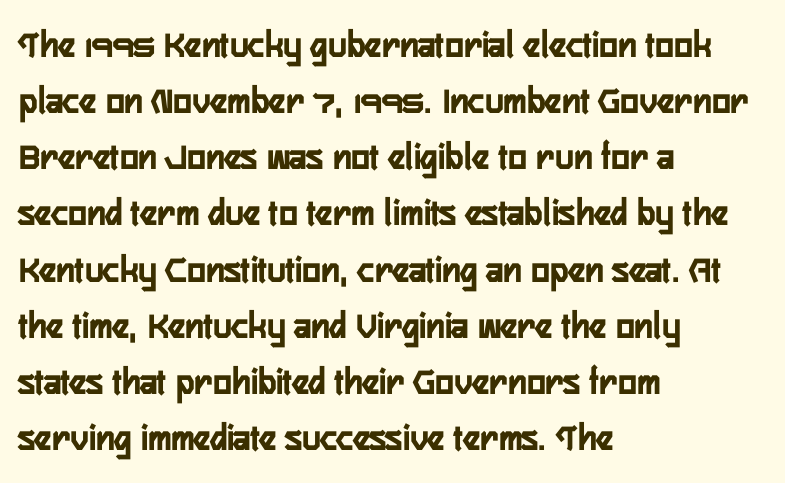
{"serif": "no", "italic": "no", "bold": "yes", "weight": "semibold", "width": "condensed", "stroke_contrast": "low", "x_height": "medium", "monospaced": "no", "underline": "no", "align": "left", "line_spacing": "normal", "line_spacing_ratio": 1.44, "letter_spacing": "normal", "letter_spacing_em": 0.0, "glyph_px": 39}
